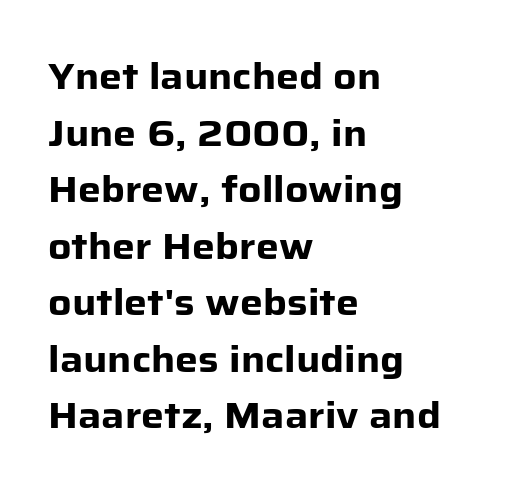
{"serif": "no", "italic": "no", "bold": "yes", "weight": "heavy", "width": "normal", "stroke_contrast": "low", "x_height": "medium", "monospaced": "no", "underline": "no", "align": "left", "line_spacing": "normal", "line_spacing_ratio": 1.57, "letter_spacing": "normal", "letter_spacing_em": 0.0, "glyph_px": 36}
